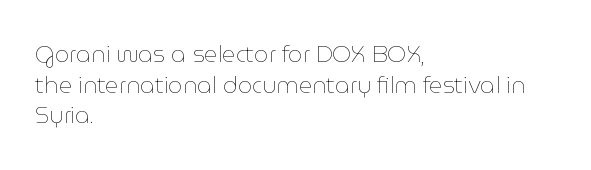
Vertical spacing — default. The text block is weighted toward the left margin, trailing off unevenly rightward. The baseline area is clear. These lines keep a tight, regular rhythm from letter to letter. No extra ink here — the face is not bold.
